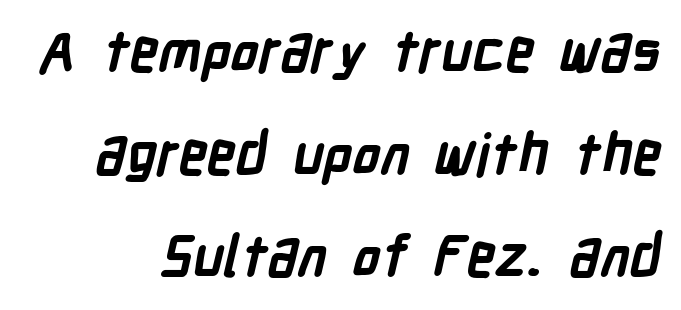
The image shows 57 px semibold, condensed sans-serif type; set line spacing 1.8x, normal letter spacing, not underlined; low stroke contrast and a medium x-height.
